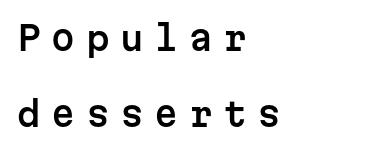
{"serif": "no", "italic": "no", "width": "normal", "stroke_contrast": "low", "x_height": "medium", "monospaced": "yes", "underline": "no", "align": "left", "line_spacing": "loose", "line_spacing_ratio": 2.25, "letter_spacing": "wide", "letter_spacing_em": 0.31, "glyph_px": 34}
